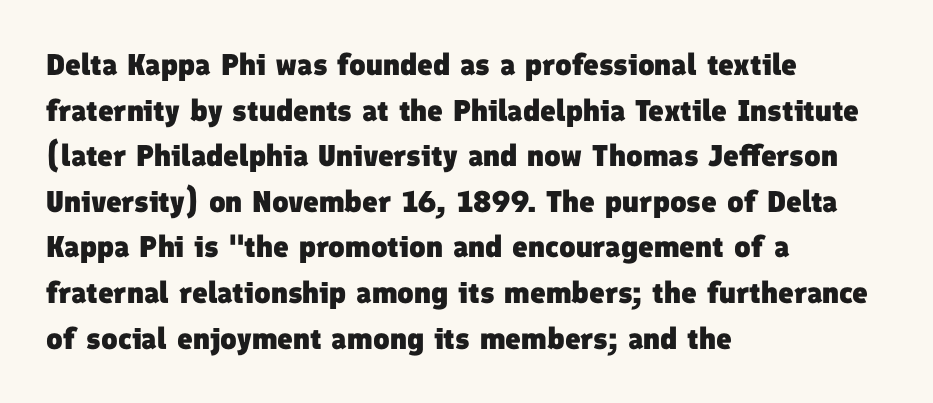
Q: Is the text bold? A: Yes.
Q: Is the typeface a serif or a sans-serif typeface? A: Sans-serif.
Q: Is the text underlined? A: No.
Q: How is the paragraph aligned? A: Left-aligned.
Q: Is the spacing between letters normal or unusually wide? A: Normal.
Q: Is the spacing between lines tight, normal or loose? A: Normal.
Q: Width (condensed, normal, or wide)? A: Normal.
Q: Stroke contrast? A: Low.
Q: x-height? A: Medium.
Q: Monospaced? A: No.
